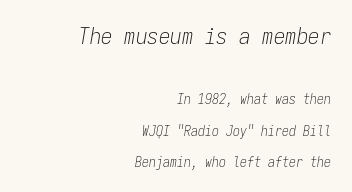
Q: Is the text bold? A: No.
Q: Is the text italic (slanted)? A: Yes, it leans right by about 9 degrees.
Q: Is the text underlined? A: No.
Q: How is the paragraph aligned? A: Right-aligned.
Q: Is the spacing between letters normal or unusually wide? A: Normal.
Q: Is the spacing between lines tight, normal or loose? A: Loose.
Q: Which block of text is set in a larger size, the first (top) or the second (bottom)? A: The first (top) one.
